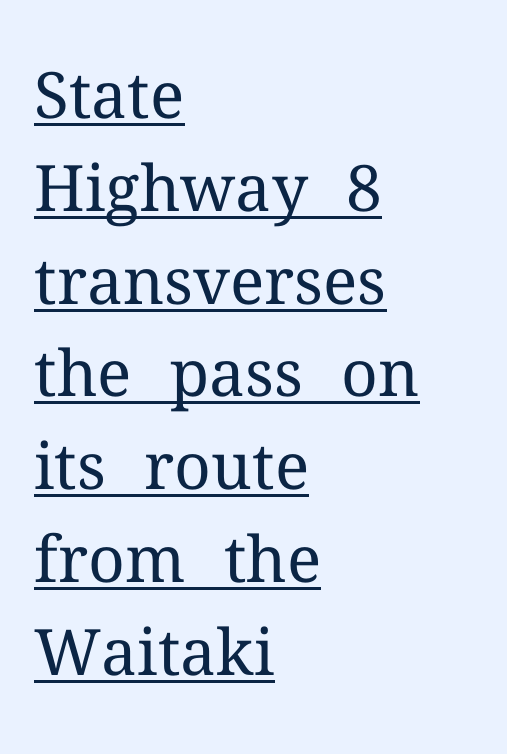
The lines are quadded left. This sample uses a serif face. The passage shown has conventional tracking throughout. Nope, not italic — everything's standing straight. The strokes are not fattened; the text isn't bold. The string is rendered with underlining switched on.
